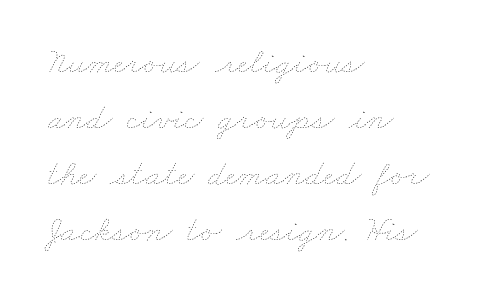
Q: Is the text bold? A: No.
Q: Is the text underlined? A: No.
Q: How is the paragraph aligned? A: Left-aligned.
Q: Is the spacing between letters normal or unusually wide? A: Normal.
Q: Is the spacing between lines tight, normal or loose? A: Normal.
Q: Width (condensed, normal, or wide)? A: Wide.
Q: Stroke contrast? A: Low.
Q: x-height? A: Small.
Q: Monospaced? A: No.
